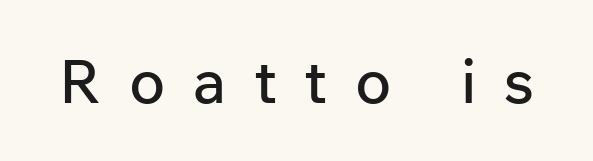
Q: Is the text italic (slanted)? A: No, it is upright.
Q: Is the typeface a serif or a sans-serif typeface? A: Sans-serif.
Q: Is the text underlined? A: No.
Q: Is the spacing between letters normal or unusually wide? A: Unusually wide.
Q: Width (condensed, normal, or wide)? A: Normal.
Q: Stroke contrast? A: Low.
Q: x-height? A: Medium.
Q: Monospaced? A: No.
